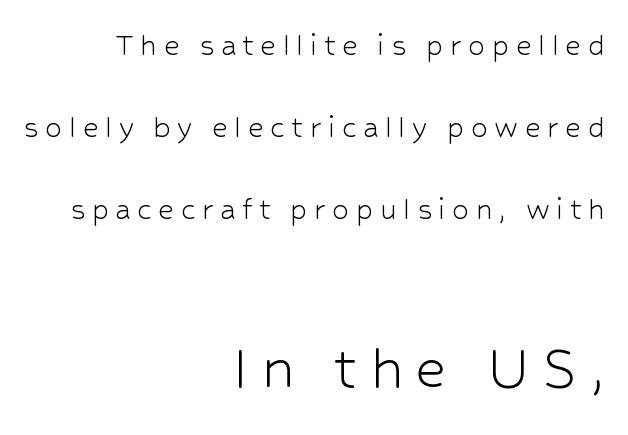
Q: Is the text bold? A: No.
Q: Is the text italic (slanted)? A: No, it is upright.
Q: Is the typeface a serif or a sans-serif typeface? A: Sans-serif.
Q: Is the text underlined? A: No.
Q: How is the paragraph aligned? A: Right-aligned.
Q: Is the spacing between lines tight, normal or loose? A: Loose.
Q: Which block of text is set in a larger size, the first (top) or the second (bottom)? A: The second (bottom) one.
Q: Width (condensed, normal, or wide)? A: Normal.
Q: Stroke contrast? A: Low.
Q: x-height? A: Medium.
Q: Monospaced? A: No.
